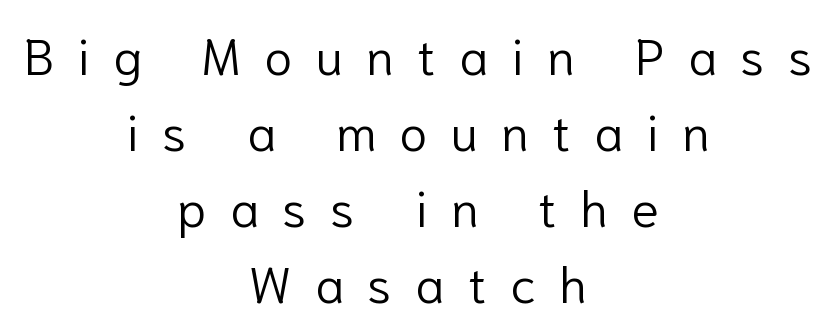
The image shows 51 px light sans-serif type, upright; set centered, normal line spacing (1.49x), unusually wide letter spacing (+0.46 em), not underlined; low stroke contrast and a medium x-height.
